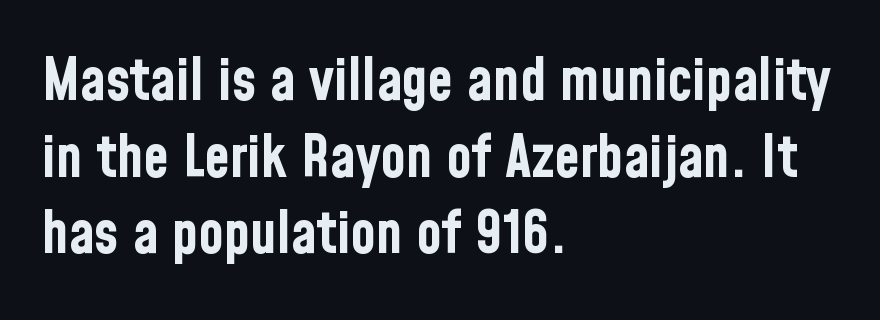
The image shows 58 px bold, condensed sans-serif type, upright; set left-aligned, normal line spacing (1.32x), normal letter spacing, not underlined; low stroke contrast and a medium x-height.
